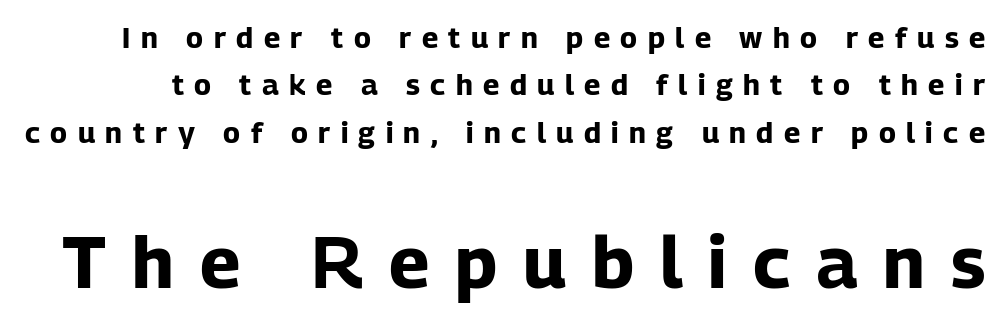
The image shows 72 px bold sans-serif type, upright; set normal line spacing (1.63x), unusually wide letter spacing (+0.36 em), not underlined; the second (bottom) block is 2.48x larger; low stroke contrast and a medium x-height.
